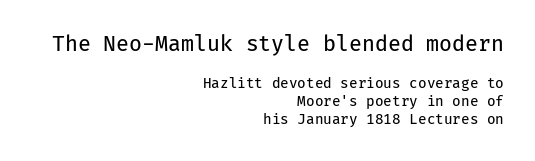
The image shows 21 px text type, upright; set right-aligned, normal line spacing (1.29x), normal letter spacing, not underlined; the first (top) block is 1.5x larger.
